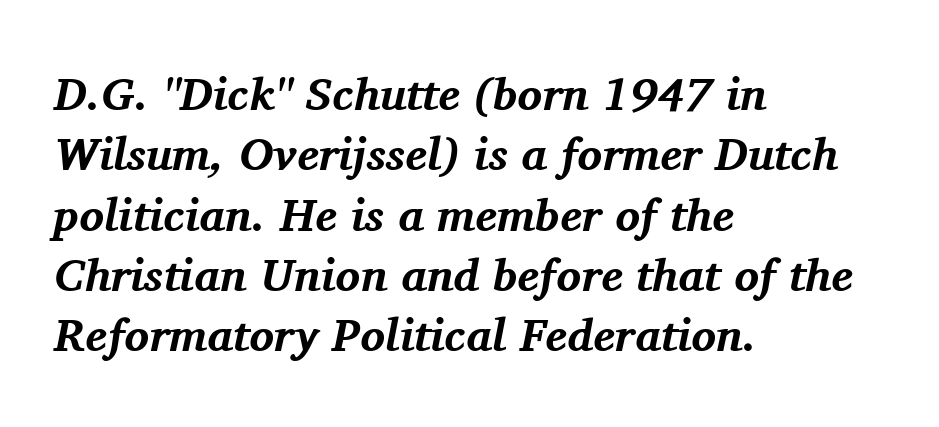
The image shows 46 px bold serif type, italic (leaning right); set left-aligned, normal line spacing (1.31x), normal letter spacing, not underlined; medium stroke contrast and a medium x-height.
